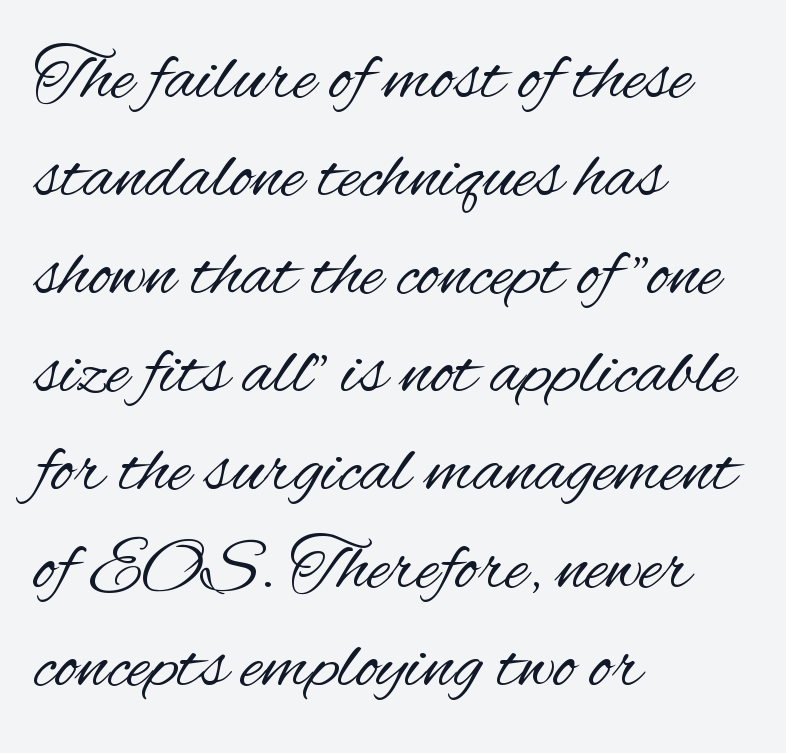
The image shows 76 px regular-weight, condensed sans-serif type; set left-aligned, normal line spacing (1.29x), normal letter spacing, not underlined; medium stroke contrast and a small x-height.
